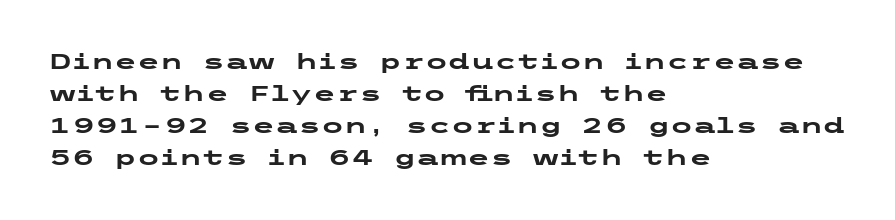
Tracking value appears to be zero — textbook default spacing. Is the type bold? Yes — the strokes are clearly thick and heavy. The block of text has a typical density, with ordinary space between rows. The rag falls on the right side of this text block. Words float on clear page, feet unadorned.
